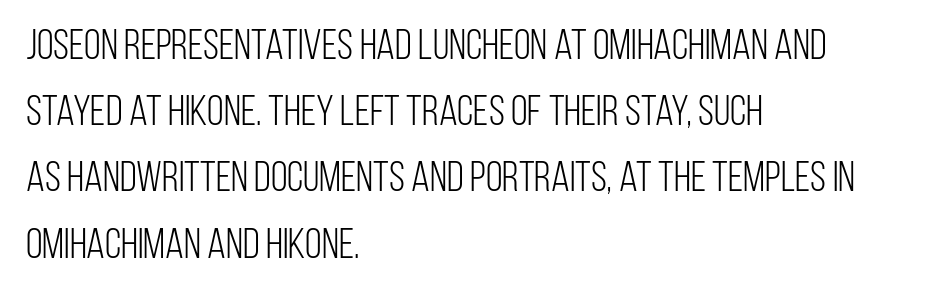
The image shows 43 px light, condensed sans-serif type, upright; set left-aligned, normal line spacing (1.54x), normal letter spacing, not underlined; low stroke contrast and a large x-height.
